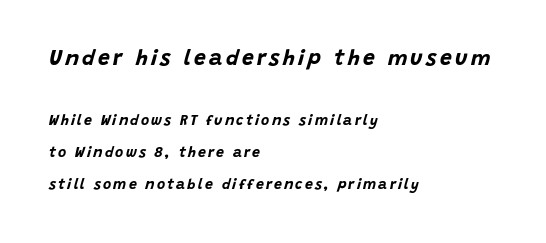
Compare the two chunks: the upper has the greater cap height. The text carries the slant typical of an italic or oblique font. Beneath every word, the page is bare. What weight is shown? A full bold with thick strokes. The text block is weighted toward the left margin, trailing off unevenly rightward.
